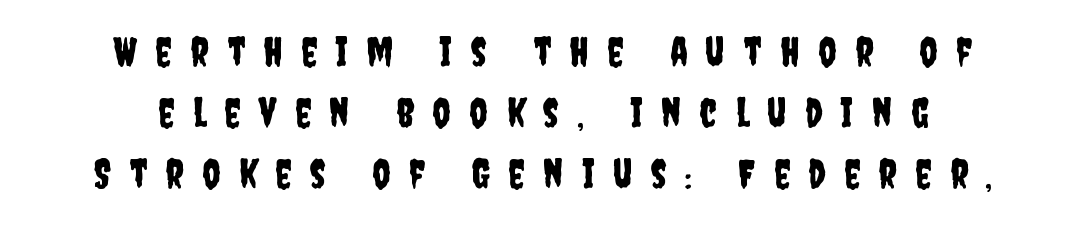
Q: Is the text italic (slanted)? A: No, it is upright.
Q: Is the typeface a serif or a sans-serif typeface? A: Sans-serif.
Q: Is the text underlined? A: No.
Q: How is the paragraph aligned? A: Centered.
Q: Is the spacing between letters normal or unusually wide? A: Unusually wide.
Q: Is the spacing between lines tight, normal or loose? A: Normal.
Q: Width (condensed, normal, or wide)? A: Condensed.
Q: Stroke contrast? A: Low.
Q: x-height? A: Large.
Q: Monospaced? A: No.
